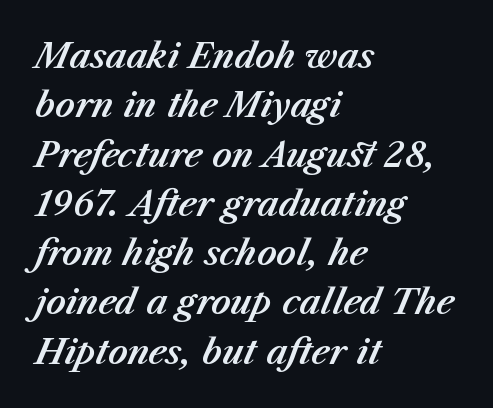
{"italic": "yes", "lean": "right", "slant_degrees": 23, "width": "normal", "stroke_contrast": "medium", "x_height": "medium", "monospaced": "no", "underline": "no", "align": "left", "line_spacing": "normal", "line_spacing_ratio": 1.45, "letter_spacing": "normal", "letter_spacing_em": 0.0, "glyph_px": 34}
